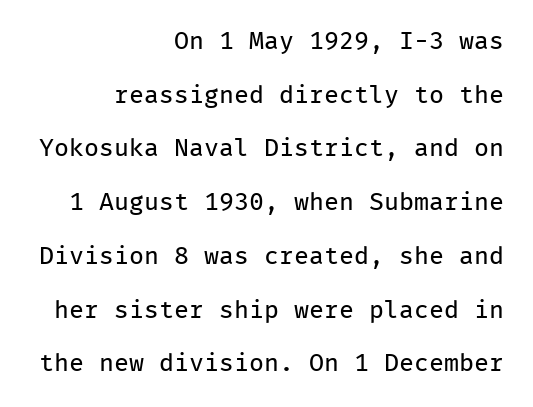
Q: Is the text bold? A: No.
Q: Is the text italic (slanted)? A: No, it is upright.
Q: Is the text underlined? A: No.
Q: How is the paragraph aligned? A: Right-aligned.
Q: Is the spacing between letters normal or unusually wide? A: Normal.
Q: Is the spacing between lines tight, normal or loose? A: Loose.
